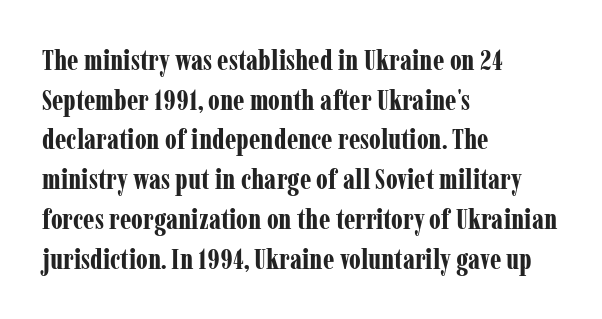
Q: Is the text bold? A: Yes.
Q: Is the text italic (slanted)? A: No, it is upright.
Q: Is the typeface a serif or a sans-serif typeface? A: Serif.
Q: Is the text underlined? A: No.
Q: How is the paragraph aligned? A: Left-aligned.
Q: Is the spacing between letters normal or unusually wide? A: Normal.
Q: Is the spacing between lines tight, normal or loose? A: Normal.
Q: Width (condensed, normal, or wide)? A: Condensed.
Q: Stroke contrast? A: Low.
Q: x-height? A: Medium.
Q: Monospaced? A: No.
